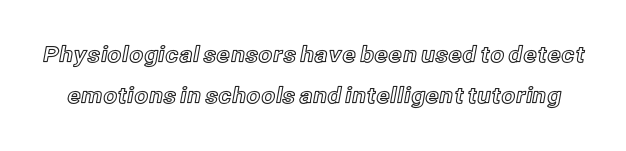
Q: Is the text italic (slanted)? A: Yes.
Q: Is the text underlined? A: No.
Q: Is the spacing between letters normal or unusually wide? A: Normal.
